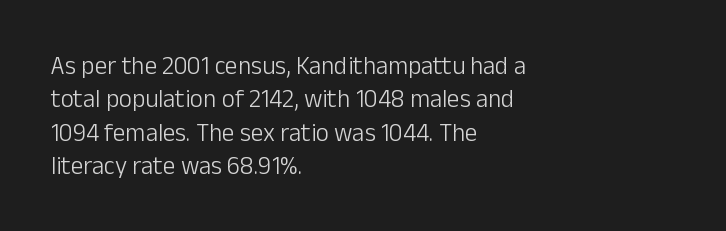
Q: Is the text bold? A: No.
Q: Is the text italic (slanted)? A: No, it is upright.
Q: Is the text underlined? A: No.
Q: How is the paragraph aligned? A: Left-aligned.
Q: Is the spacing between letters normal or unusually wide? A: Normal.
Q: Is the spacing between lines tight, normal or loose? A: Normal.
